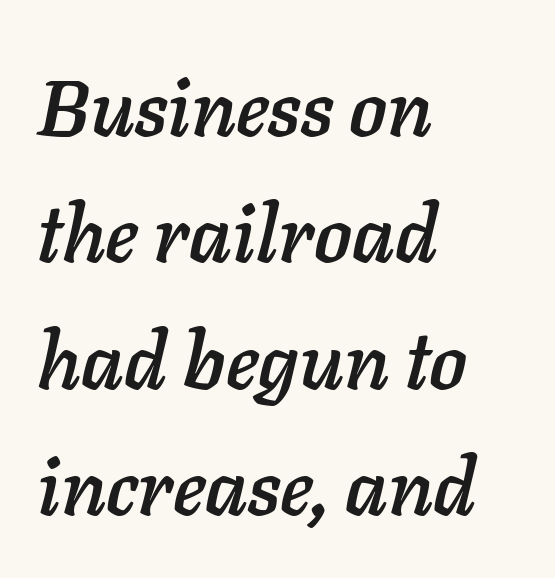
Q: Is the text italic (slanted)? A: Yes, it leans right by about 11 degrees.
Q: Is the text underlined? A: No.
Q: How is the paragraph aligned? A: Left-aligned.
Q: Is the spacing between letters normal or unusually wide? A: Normal.
Q: Is the spacing between lines tight, normal or loose? A: Normal.
Q: Width (condensed, normal, or wide)? A: Normal.
Q: Stroke contrast? A: Low.
Q: x-height? A: Medium.
Q: Monospaced? A: No.
